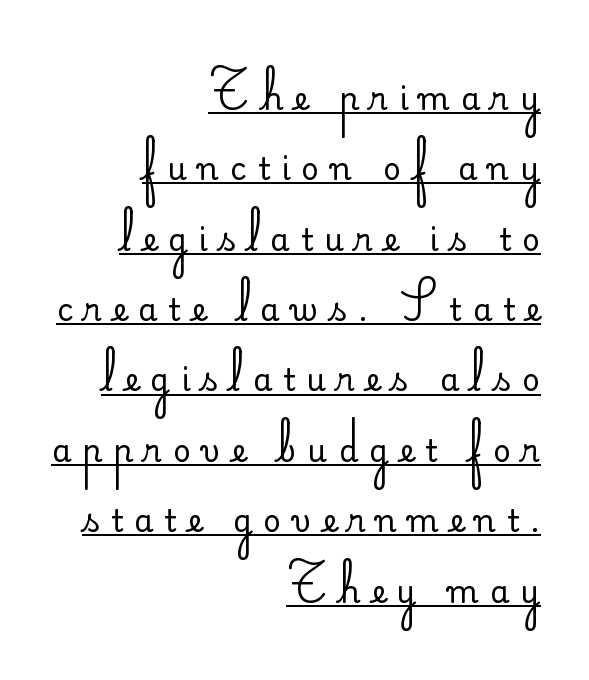
{"serif": "no", "italic": "no", "bold": "no", "weight": "regular", "width": "normal", "stroke_contrast": "low", "x_height": "small", "monospaced": "no", "underline": "yes", "align": "right", "line_spacing": "loose", "line_spacing_ratio": 2.27, "letter_spacing": "wide", "letter_spacing_em": 0.36, "glyph_px": 31}
